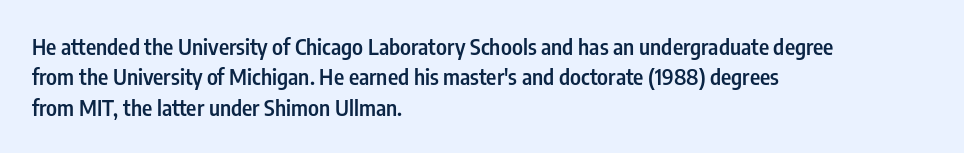
The lines sit at an ordinary, default distance from one another. Letter spacing: default. Check under the words: just untouched page. In terms of weight, the rendering is demibold, just under bold. Short and long lines alike share a common starting point at left. Quick note: not italic, upright.
